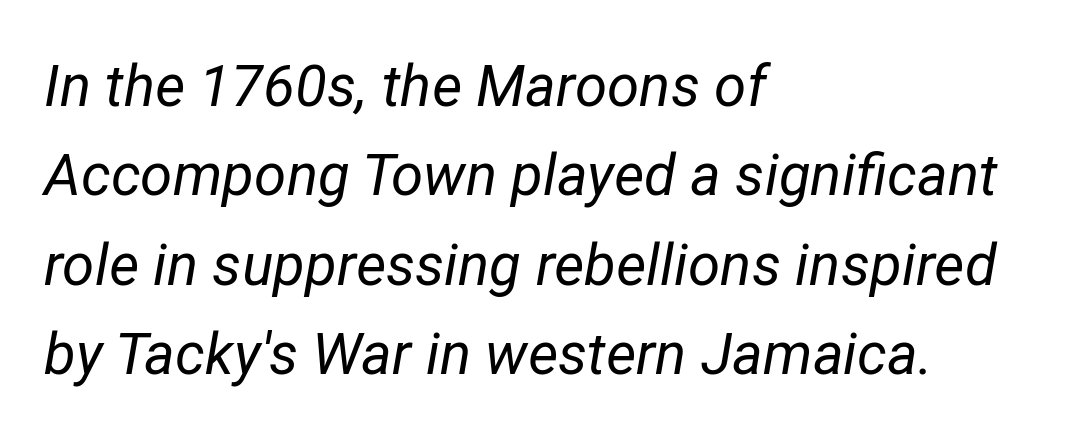
The image shows 58 px regular-weight type, italic (leaning right); set left-aligned, normal line spacing (1.54x), normal letter spacing, not underlined; low stroke contrast and a medium x-height.
